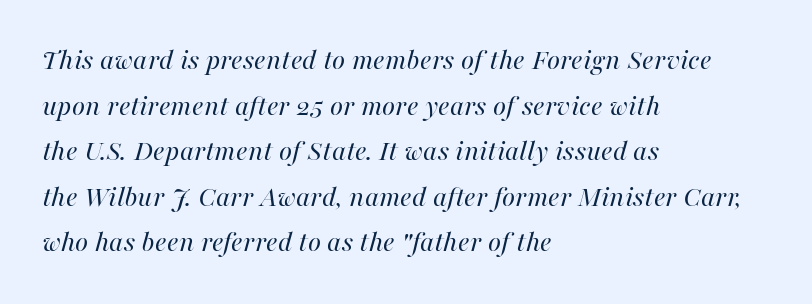
The image shows 30 px regular-weight type, italic (leaning right); set left-aligned, normal line spacing (1.52x), normal letter spacing, not underlined; high stroke contrast and a medium x-height.
